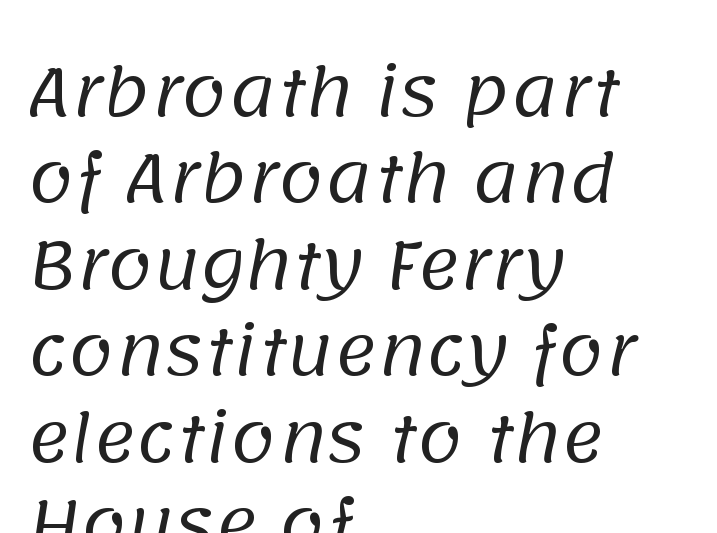
{"serif": "no", "bold": "no", "weight": "regular", "width": "normal", "stroke_contrast": "low", "x_height": "large", "monospaced": "no", "underline": "no", "align": "left", "line_spacing": "normal", "line_spacing_ratio": 1.33, "letter_spacing": "normal", "letter_spacing_em": 0.0, "glyph_px": 65}
